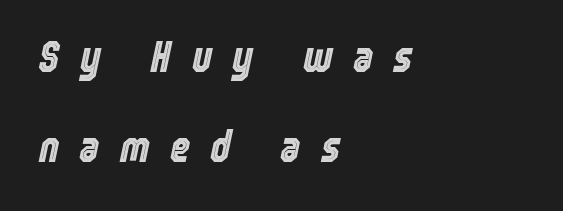
How would I describe the line gaps? Wide and relaxed. The paragraph has a hard left edge and a soft right edge. A bare baseline throughout the passage. The type is letterspaced generously, with wide tracking. Slanted lettering throughout.
